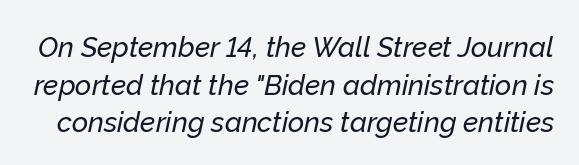
{"italic": "yes", "lean": "right", "slant_degrees": 12, "width": "normal", "stroke_contrast": "low", "x_height": "medium", "monospaced": "no", "underline": "no", "line_spacing": "normal", "line_spacing_ratio": 1.34, "letter_spacing": "normal", "letter_spacing_em": 0.0, "glyph_px": 28}
